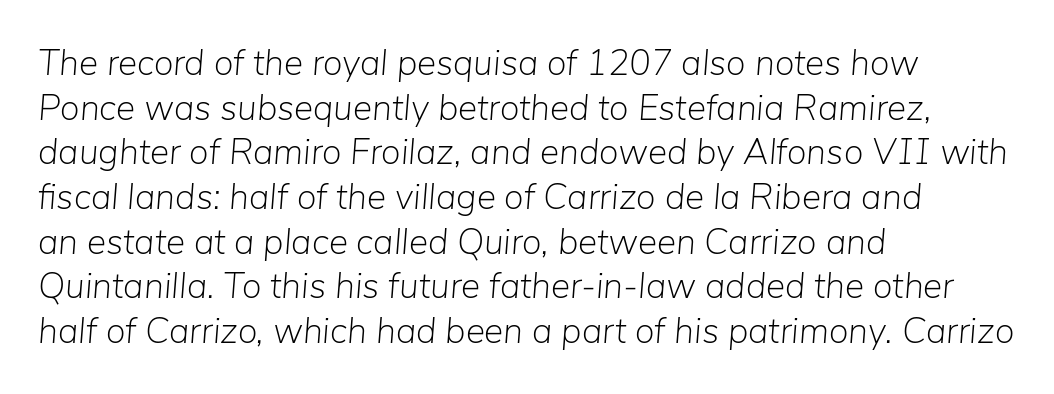
Q: Is the text bold? A: No.
Q: Is the text italic (slanted)? A: Yes, it leans right by about 5 degrees.
Q: Is the text underlined? A: No.
Q: How is the paragraph aligned? A: Left-aligned.
Q: Is the spacing between letters normal or unusually wide? A: Normal.
Q: Width (condensed, normal, or wide)? A: Normal.
Q: Stroke contrast? A: Low.
Q: x-height? A: Medium.
Q: Monospaced? A: No.
